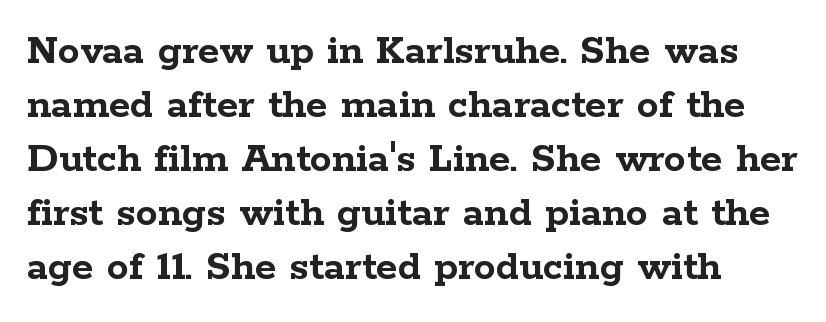
Q: Is the text bold? A: Yes.
Q: Is the text italic (slanted)? A: No, it is upright.
Q: Is the typeface a serif or a sans-serif typeface? A: Serif.
Q: Is the text underlined? A: No.
Q: How is the paragraph aligned? A: Left-aligned.
Q: Is the spacing between letters normal or unusually wide? A: Normal.
Q: Width (condensed, normal, or wide)? A: Wide.
Q: Stroke contrast? A: Low.
Q: x-height? A: Medium.
Q: Monospaced? A: No.
